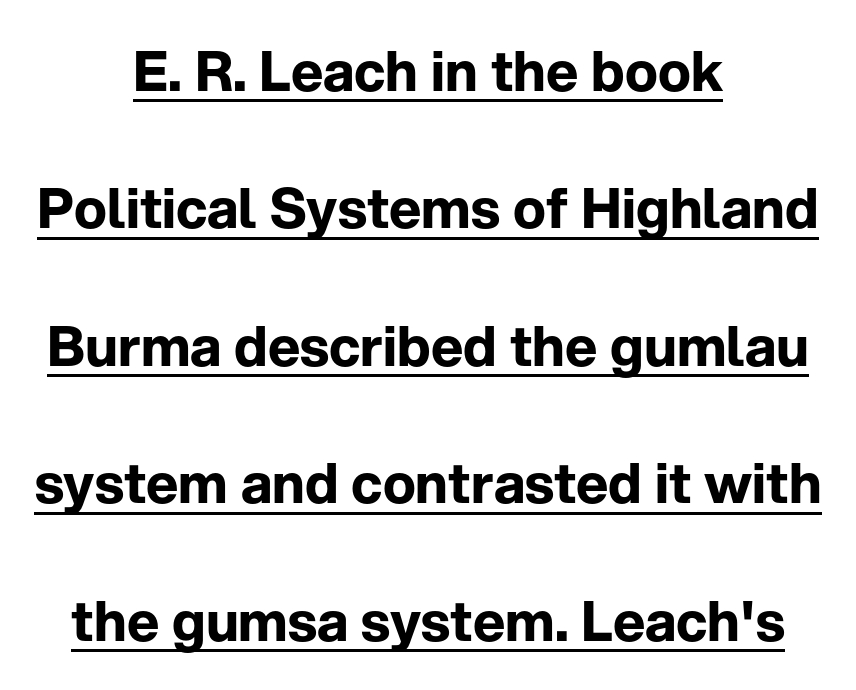
The image shows 55 px bold sans-serif type, upright; set centered, loose line spacing (2.5x), normal letter spacing, underlined; low stroke contrast and a medium x-height.
